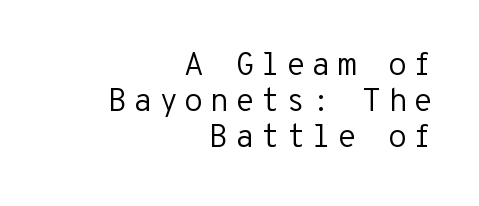
The image shows 32 px regular-weight sans-serif type, upright, monospaced; set right-aligned, tight line spacing (1.12x), not underlined; low stroke contrast and a medium x-height.
